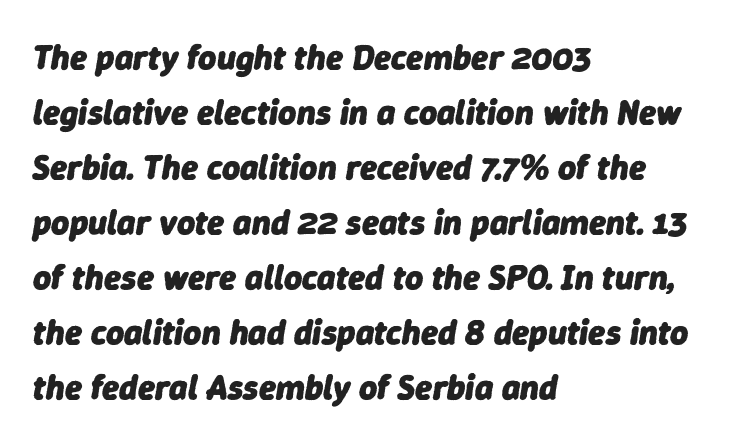
{"italic": "yes", "lean": "right", "slant_degrees": 9, "bold": "yes", "weight": "heavy", "width": "normal", "stroke_contrast": "low", "x_height": "medium", "monospaced": "no", "underline": "no", "align": "left", "line_spacing": "normal", "line_spacing_ratio": 1.57, "letter_spacing": "normal", "letter_spacing_em": 0.0, "glyph_px": 35}
